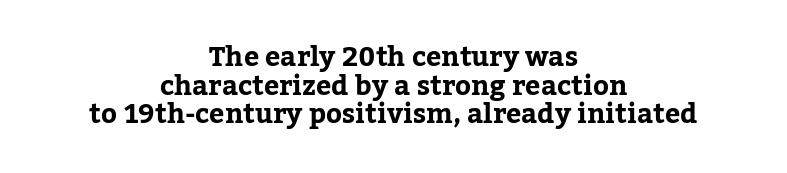
Italic: no, the glyphs are upright roman. This sample is center-justified, so both line endings float freely. The tracking reads as untouched default to a designer's eye. Quick note: underline off. How would I describe the line gaps? Narrow and economical.
